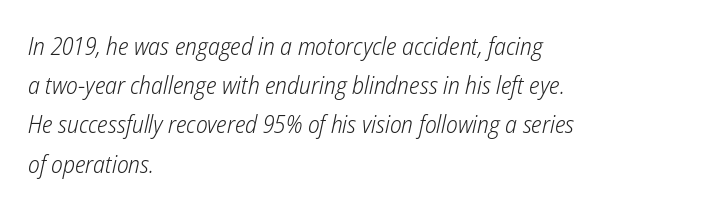
Q: Is the text bold? A: No.
Q: Is the text italic (slanted)? A: Yes, it leans right by about 12 degrees.
Q: Is the text underlined? A: No.
Q: How is the paragraph aligned? A: Left-aligned.
Q: Is the spacing between letters normal or unusually wide? A: Normal.
Q: Is the spacing between lines tight, normal or loose? A: Normal.
